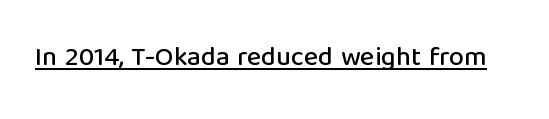
Q: Is the text italic (slanted)? A: No, it is upright.
Q: Is the text underlined? A: Yes.
Q: Is the spacing between letters normal or unusually wide? A: Normal.
